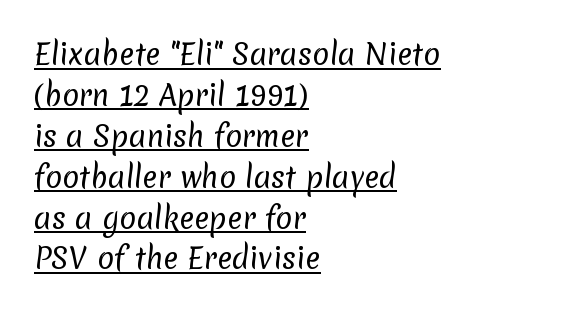
Q: Is the text bold? A: No.
Q: Is the typeface a serif or a sans-serif typeface? A: Sans-serif.
Q: Is the text underlined? A: Yes.
Q: How is the paragraph aligned? A: Left-aligned.
Q: Is the spacing between letters normal or unusually wide? A: Normal.
Q: Is the spacing between lines tight, normal or loose? A: Normal.
Q: Width (condensed, normal, or wide)? A: Normal.
Q: Stroke contrast? A: Low.
Q: x-height? A: Medium.
Q: Monospaced? A: No.
